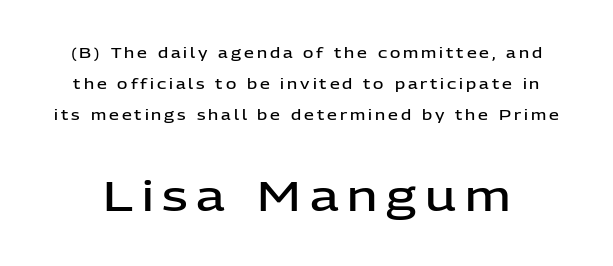
The type sits square on the baseline with zero lean. Quick note: underline off. Vertically, the passage feels expansive, rows floating well apart. The passage shown begins with its smaller block and ends with its larger one.
